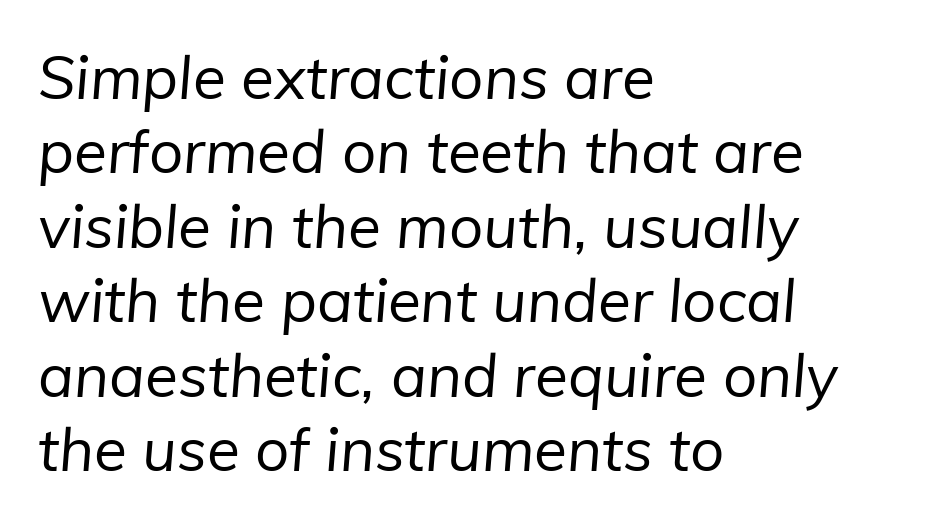
{"serif": "no", "bold": "no", "weight": "regular", "width": "normal", "stroke_contrast": "low", "x_height": "medium", "monospaced": "no", "underline": "no", "align": "left", "line_spacing_ratio": 1.24, "letter_spacing": "normal", "letter_spacing_em": 0.0, "glyph_px": 60}
